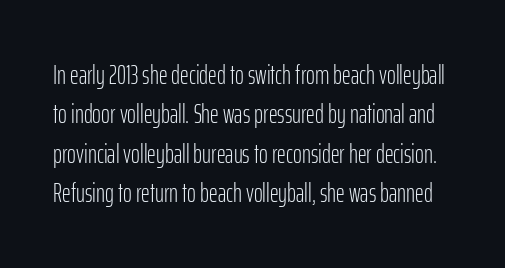
Summary of weight: not heavy and not bold. The specimen omits any rule beneath the text block's lines. The passage shown has conventional tracking throughout. The lines sit at an ordinary, default distance from one another. Posture: upright roman.
